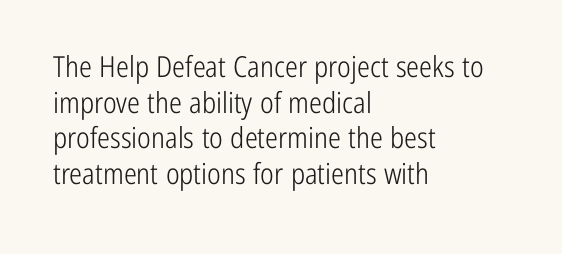
{"serif": "no", "italic": "no", "bold": "no", "weight": "light", "width": "condensed", "stroke_contrast": "low", "x_height": "medium", "monospaced": "no", "underline": "no", "align": "left", "line_spacing_ratio": 1.23, "letter_spacing": "normal", "letter_spacing_em": 0.0, "glyph_px": 29}
